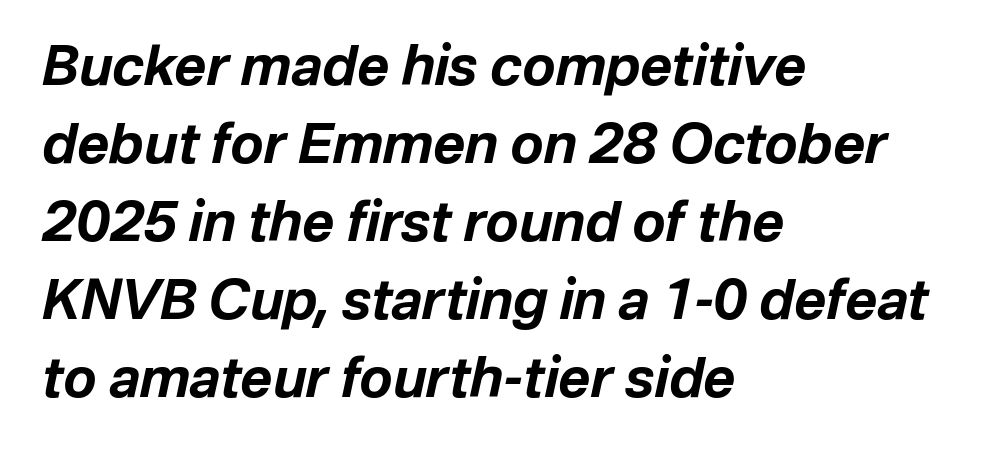
{"italic": "yes", "lean": "right", "slant_degrees": 12, "bold": "yes", "weight": "bold", "width": "normal", "stroke_contrast": "low", "x_height": "medium", "monospaced": "no", "underline": "no", "align": "left", "line_spacing": "normal", "line_spacing_ratio": 1.42, "letter_spacing": "normal", "letter_spacing_em": 0.0, "glyph_px": 55}
